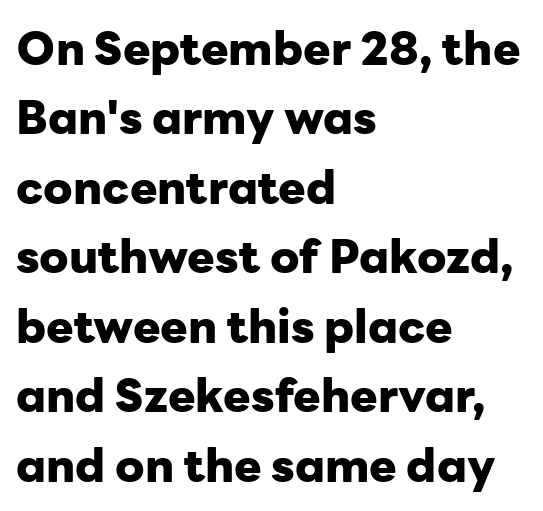
The image shows 46 px heavy sans-serif type, upright; set left-aligned, normal line spacing (1.51x), normal letter spacing, not underlined; low stroke contrast and a medium x-height.
